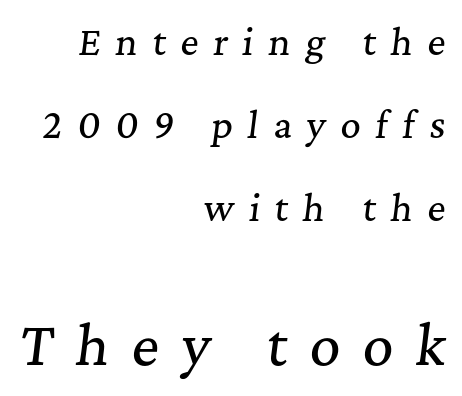
The image shows 53 px serif type, italic (leaning right); set right-aligned, loose line spacing (2.37x), unusually wide letter spacing (+0.42 em), not underlined; the second (bottom) block is 1.51x larger; medium stroke contrast and a medium x-height.
